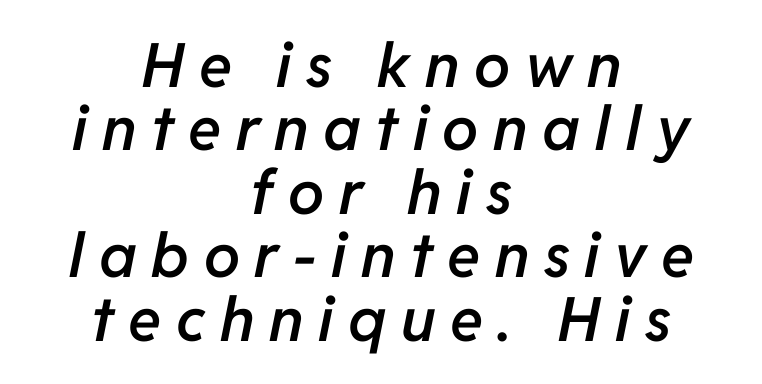
The image shows 61 px semibold type, italic (leaning right); set centered, tight line spacing (1.04x), unusually wide letter spacing (+0.24 em), not underlined; low stroke contrast and a medium x-height.
